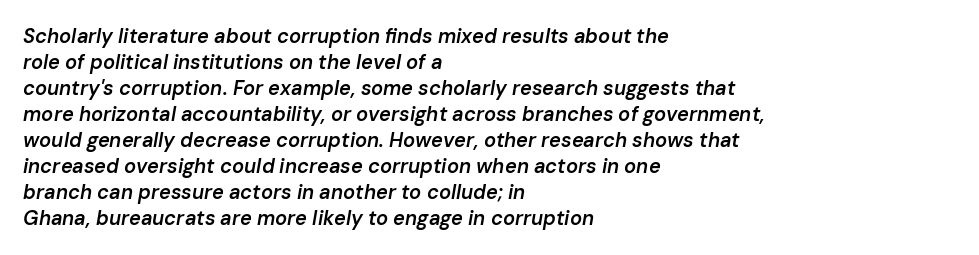
Q: Is the text bold? A: Semi-bold.
Q: Is the text italic (slanted)? A: Yes, it leans right by about 10 degrees.
Q: Is the text underlined? A: No.
Q: How is the paragraph aligned? A: Left-aligned.
Q: Is the spacing between letters normal or unusually wide? A: Normal.
Q: Is the spacing between lines tight, normal or loose? A: Normal.
